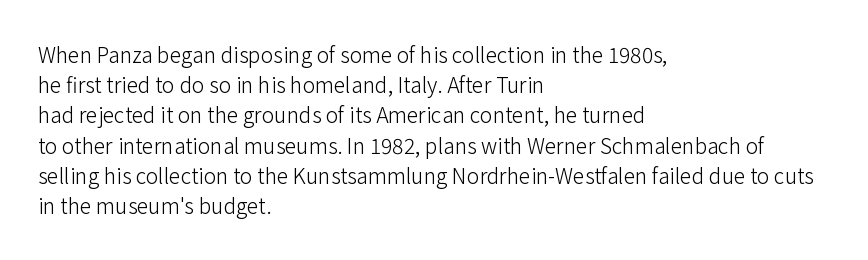
Regarding leading, the lines here are spaced in the standard way. Underline: absent. A classic flush-left, rag-right setting is used for this passage. Every character sits straight up, as roman type does.
